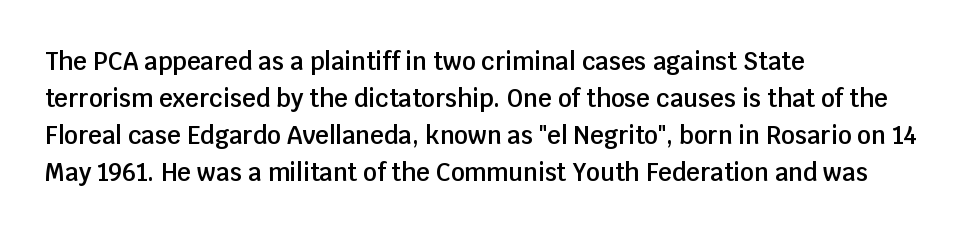
Q: Is the text bold? A: Semi-bold.
Q: Is the text italic (slanted)? A: No, it is upright.
Q: Is the text underlined? A: No.
Q: How is the paragraph aligned? A: Left-aligned.
Q: Is the spacing between letters normal or unusually wide? A: Normal.
Q: Is the spacing between lines tight, normal or loose? A: Normal.
